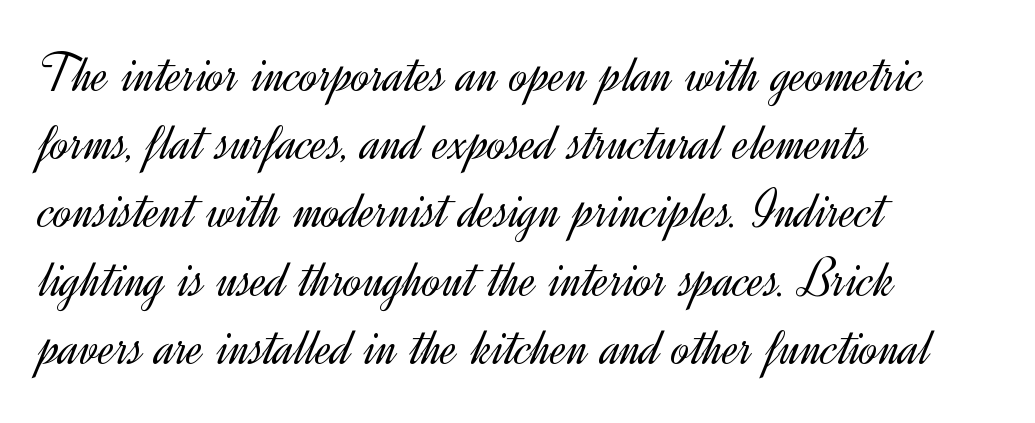
{"serif": "no", "bold": "no", "weight": "light", "width": "normal", "x_height": "small", "monospaced": "no", "underline": "no", "align": "left", "line_spacing_ratio": 1.24, "letter_spacing": "normal", "letter_spacing_em": 0.0, "glyph_px": 55}
